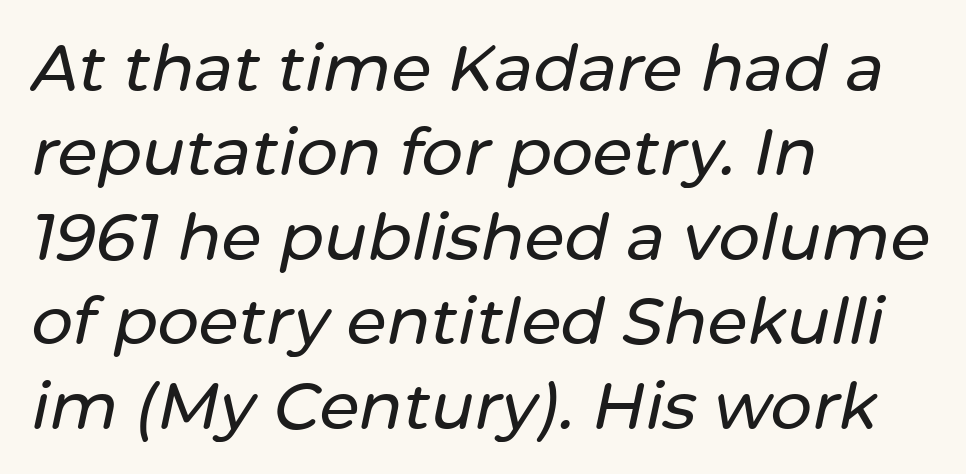
{"italic": "yes", "lean": "right", "slant_degrees": 12, "width": "normal", "stroke_contrast": "low", "x_height": "medium", "monospaced": "no", "underline": "no", "align": "left", "line_spacing": "normal", "line_spacing_ratio": 1.3, "letter_spacing": "normal", "letter_spacing_em": 0.0, "glyph_px": 65}
